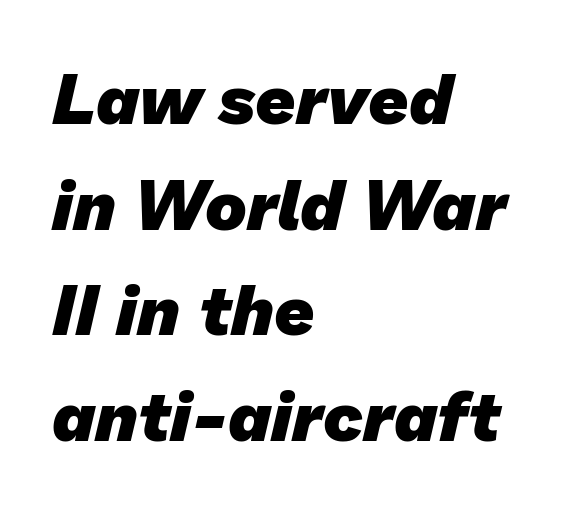
{"serif": "no", "bold": "yes", "weight": "heavy", "width": "normal", "stroke_contrast": "low", "x_height": "medium", "monospaced": "no", "underline": "no", "align": "left", "line_spacing": "normal", "line_spacing_ratio": 1.51, "letter_spacing": "normal", "letter_spacing_em": 0.0, "glyph_px": 70}
